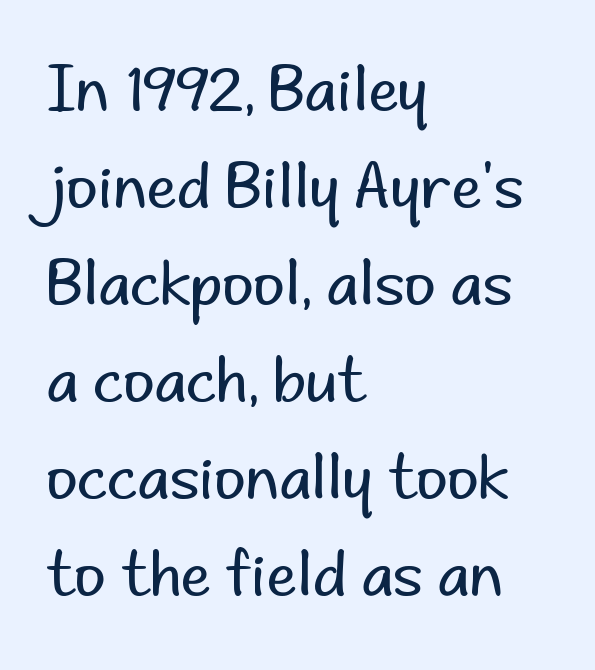
{"serif": "no", "italic": "no", "bold": "no", "weight": "regular", "width": "normal", "stroke_contrast": "low", "x_height": "small", "monospaced": "no", "underline": "no", "align": "left", "line_spacing": "normal", "line_spacing_ratio": 1.59, "letter_spacing": "normal", "letter_spacing_em": 0.0, "glyph_px": 61}
